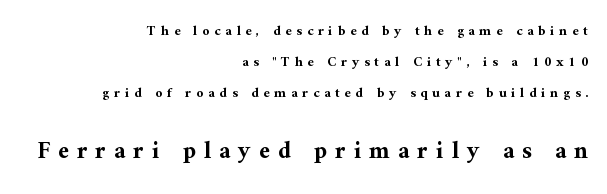
{"italic": "no", "bold": "yes", "underline": "no", "align": "right", "line_spacing": "loose", "line_spacing_ratio": 2.21, "letter_spacing": "wide", "letter_spacing_em": 0.34, "larger_block": "second", "size_ratio": 1.71, "glyph_px": 24}
